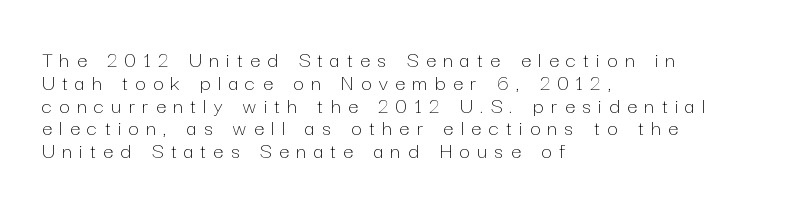
The image shows 23 px text type, upright; set left-aligned, tight line spacing (0.99x), unusually wide letter spacing (+0.32 em), not underlined.
